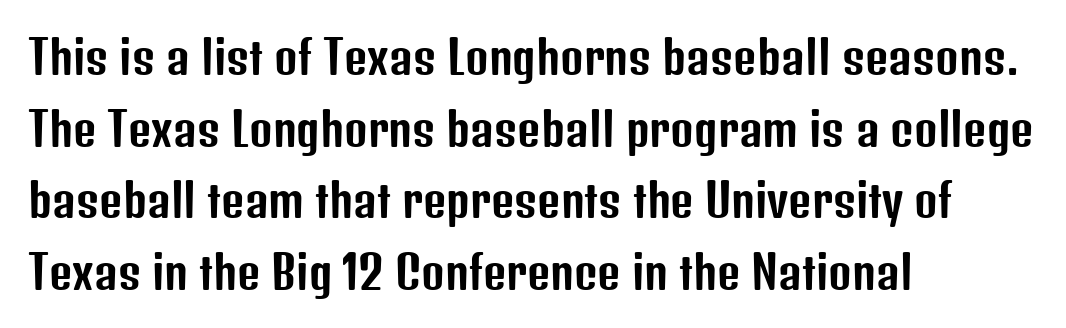
In CSS terms this would be text-align: left. Does the leading feel generous? No, just average. Unlike a traditional serif, this face leaves its strokes unadorned. Is this a fixed-width face? No — the glyphs have proportional, varying widths.
